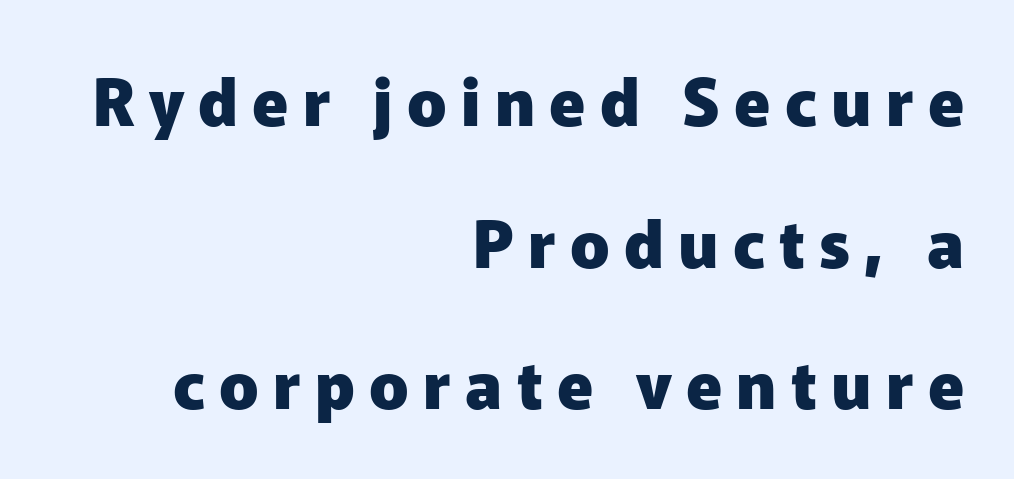
{"serif": "no", "italic": "no", "bold": "yes", "weight": "heavy", "width": "normal", "stroke_contrast": "low", "x_height": "medium", "monospaced": "no", "underline": "no", "align": "right", "line_spacing": "loose", "line_spacing_ratio": 2.18, "letter_spacing": "wide", "letter_spacing_em": 0.22, "glyph_px": 65}
